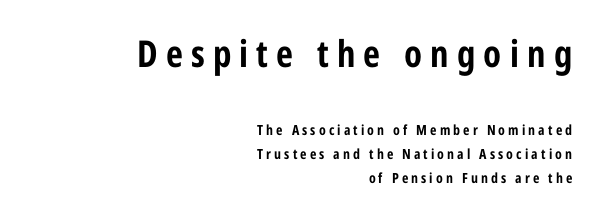
{"serif": "no", "italic": "no", "bold": "yes", "weight": "bold", "width": "condensed", "stroke_contrast": "low", "x_height": "medium", "monospaced": "no", "underline": "no", "align": "right", "line_spacing_ratio": 1.72, "letter_spacing": "wide", "letter_spacing_em": 0.22, "larger_block": "first", "size_ratio": 2.64, "glyph_px": 37}
